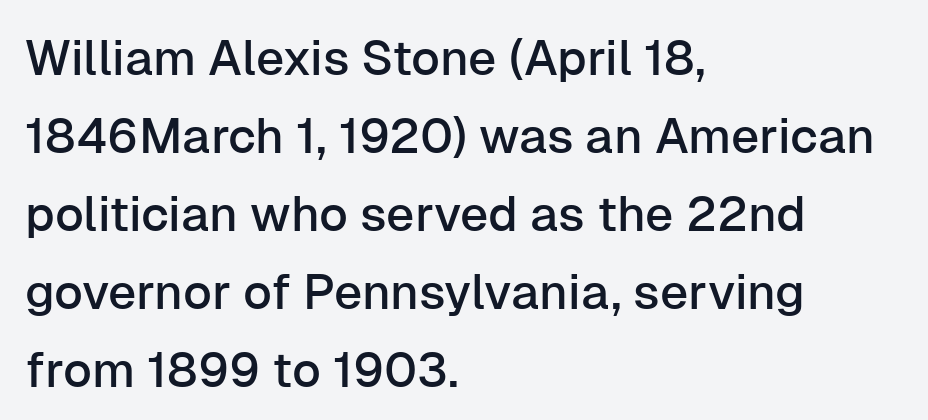
{"serif": "no", "italic": "no", "width": "normal", "stroke_contrast": "low", "x_height": "medium", "monospaced": "no", "underline": "no", "align": "left", "line_spacing": "normal", "line_spacing_ratio": 1.59, "letter_spacing": "normal", "letter_spacing_em": 0.0, "glyph_px": 49}
